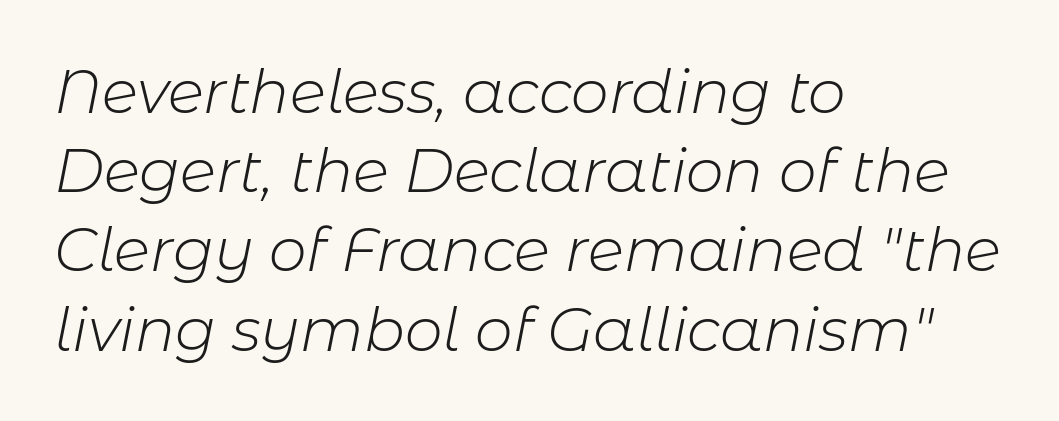
Which margin do the lines hug? The left one — the right edge is uneven. No word sits above an underline. Looks like regular typesetting: each glyph gets only the width it needs. Tracking value appears to be zero — textbook default spacing. Whoever set this chose a conventional vertical rhythm.
